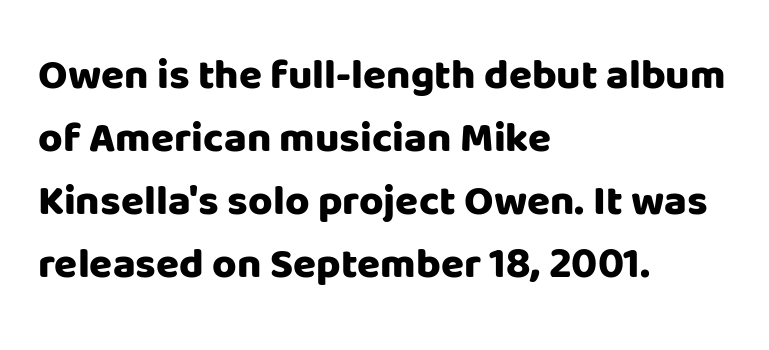
Where is the straight margin? On the left. You could not count columns in this text — the font is proportionally spaced. Each word holds together tightly as a unit, with standard inter-letter gaps. Regarding serifs, this sample does without them. Plenty of ink on the page — the face is bold.
